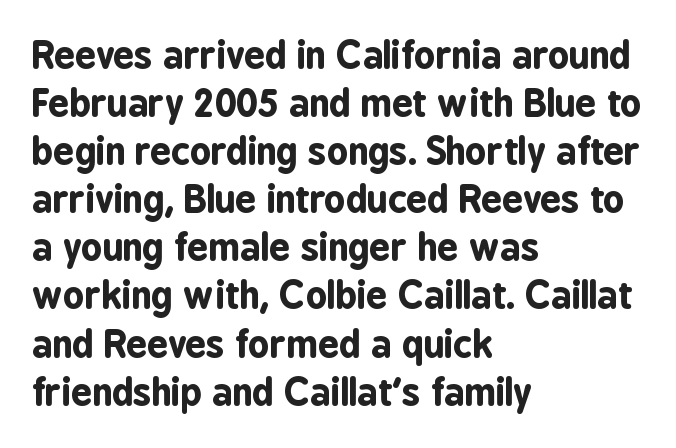
The image shows 37 px bold, condensed sans-serif type, upright; set left-aligned, normal line spacing (1.3x), normal letter spacing, not underlined; low stroke contrast and a medium x-height.
